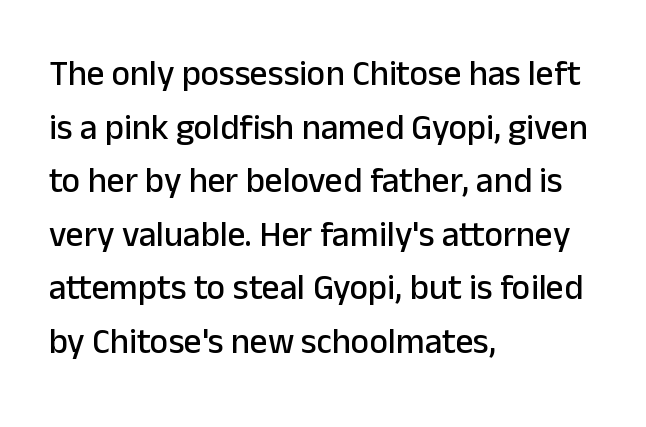
Q: Is the text italic (slanted)? A: No, it is upright.
Q: Is the typeface a serif or a sans-serif typeface? A: Sans-serif.
Q: Is the text underlined? A: No.
Q: How is the paragraph aligned? A: Left-aligned.
Q: Is the spacing between letters normal or unusually wide? A: Normal.
Q: Is the spacing between lines tight, normal or loose? A: Normal.
Q: Width (condensed, normal, or wide)? A: Normal.
Q: Stroke contrast? A: Low.
Q: x-height? A: Medium.
Q: Monospaced? A: No.
